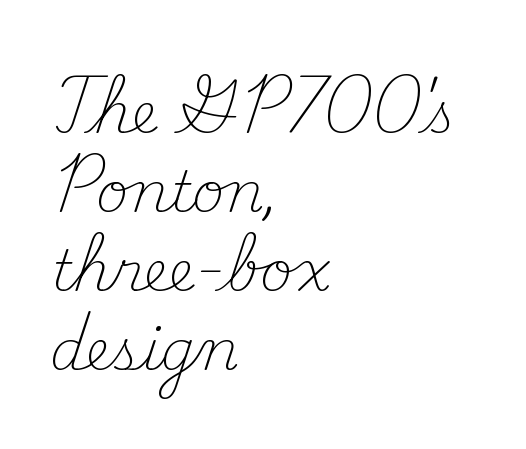
Each letter keeps its own natural width here, so spacing adapts to shape. Weight: regular or lighter. The passage shown is typeset with a serif family. Characters follow at the spacing the type designer built in.
